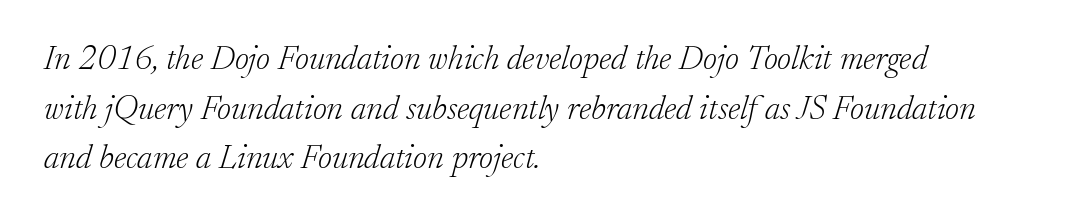
The face used here has a pronounced slope to its letters. Examine the stroke ends and you'll spot serifs. The ragged edge is on the right, which tells us the setting is flush left. The lines sit at an ordinary, default distance from one another. You could not count columns in this text — the font is proportionally spaced. Descenders are the only things crossing below the line.
